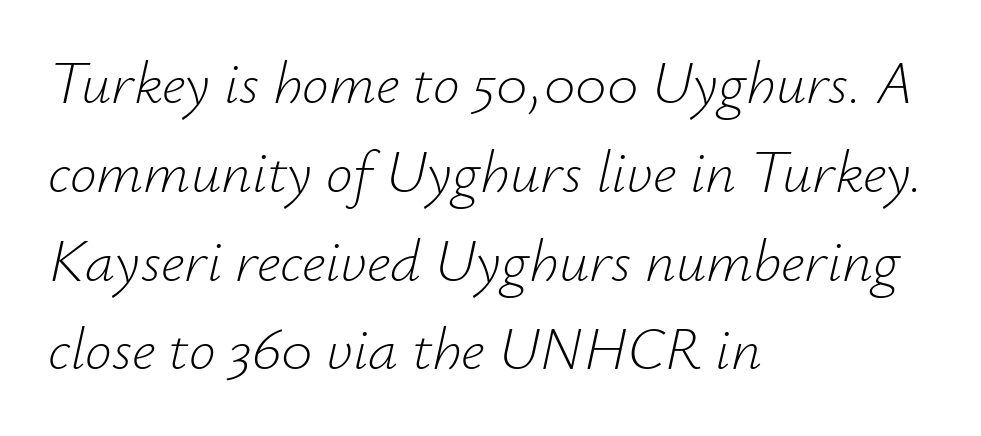
Heft: none added — not bold. Vertically, the passage feels balanced, rows spaced as you'd expect. Spacing between characters is what you'd get straight out of the box. Compared with a centered layout, this one pins lines to the left instead.
